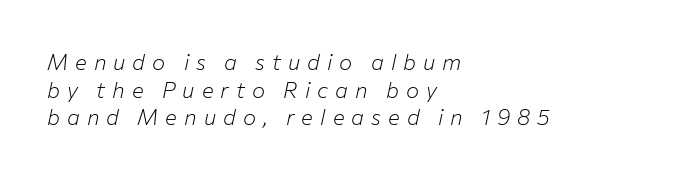
{"italic": "yes", "lean": "right", "slant_degrees": 12, "bold": "no", "underline": "no", "align": "left", "line_spacing": "normal", "line_spacing_ratio": 1.26, "letter_spacing": "wide", "letter_spacing_em": 0.32, "glyph_px": 22}
